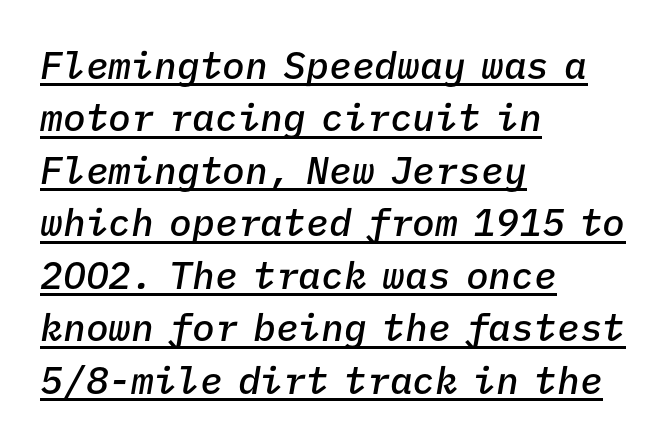
Q: Is the text bold? A: Semi-bold.
Q: Is the text italic (slanted)? A: Yes, it leans right by about 9 degrees.
Q: Is the text underlined? A: Yes.
Q: How is the paragraph aligned? A: Left-aligned.
Q: Is the spacing between letters normal or unusually wide? A: Normal.
Q: Is the spacing between lines tight, normal or loose? A: Normal.
Q: Width (condensed, normal, or wide)? A: Normal.
Q: Stroke contrast? A: Low.
Q: x-height? A: Medium.
Q: Monospaced? A: Yes.
